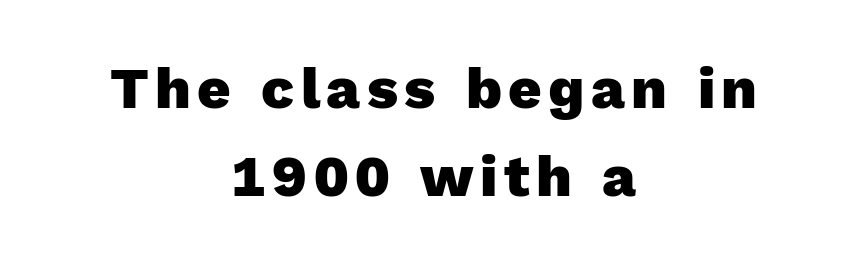
Q: Is the text bold? A: Yes.
Q: Is the text italic (slanted)? A: No, it is upright.
Q: Is the typeface a serif or a sans-serif typeface? A: Sans-serif.
Q: Is the text underlined? A: No.
Q: How is the paragraph aligned? A: Centered.
Q: Is the spacing between lines tight, normal or loose? A: Normal.
Q: Width (condensed, normal, or wide)? A: Normal.
Q: x-height? A: Medium.
Q: Monospaced? A: No.
